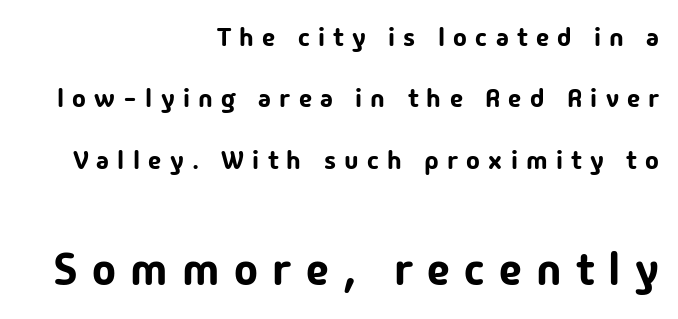
Q: Is the text italic (slanted)? A: No, it is upright.
Q: Is the typeface a serif or a sans-serif typeface? A: Sans-serif.
Q: Is the text underlined? A: No.
Q: How is the paragraph aligned? A: Right-aligned.
Q: Is the spacing between letters normal or unusually wide? A: Unusually wide.
Q: Is the spacing between lines tight, normal or loose? A: Loose.
Q: Which block of text is set in a larger size, the first (top) or the second (bottom)? A: The second (bottom) one.
Q: Width (condensed, normal, or wide)? A: Normal.
Q: Stroke contrast? A: Low.
Q: x-height? A: Medium.
Q: Monospaced? A: No.
